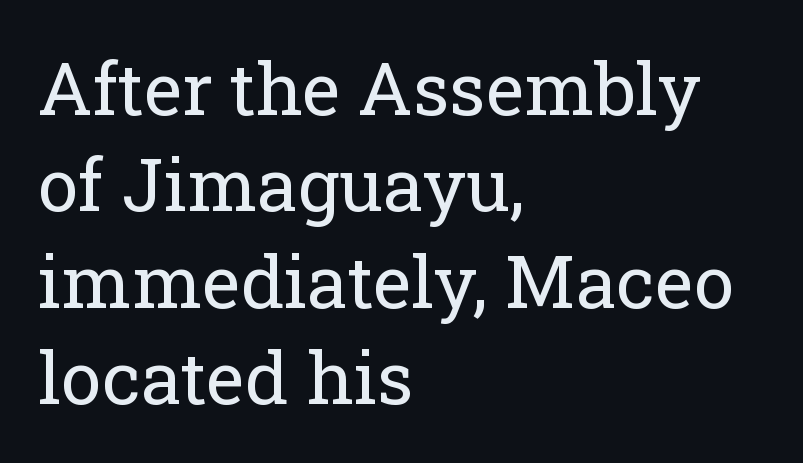
Q: Is the text bold? A: No.
Q: Is the text italic (slanted)? A: No, it is upright.
Q: Is the typeface a serif or a sans-serif typeface? A: Serif.
Q: Is the text underlined? A: No.
Q: How is the paragraph aligned? A: Left-aligned.
Q: Is the spacing between letters normal or unusually wide? A: Normal.
Q: Is the spacing between lines tight, normal or loose? A: Normal.
Q: Width (condensed, normal, or wide)? A: Normal.
Q: Stroke contrast? A: Low.
Q: x-height? A: Medium.
Q: Monospaced? A: No.
